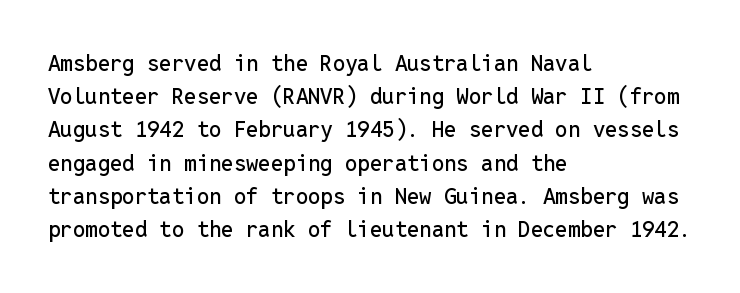
These lines keep a tight, regular rhythm from letter to letter. Vertical spacing — default. No word sits above an underline. The setting favours the left margin, as ordinary paragraphs usually do. The font's upright variant was chosen for this text.
